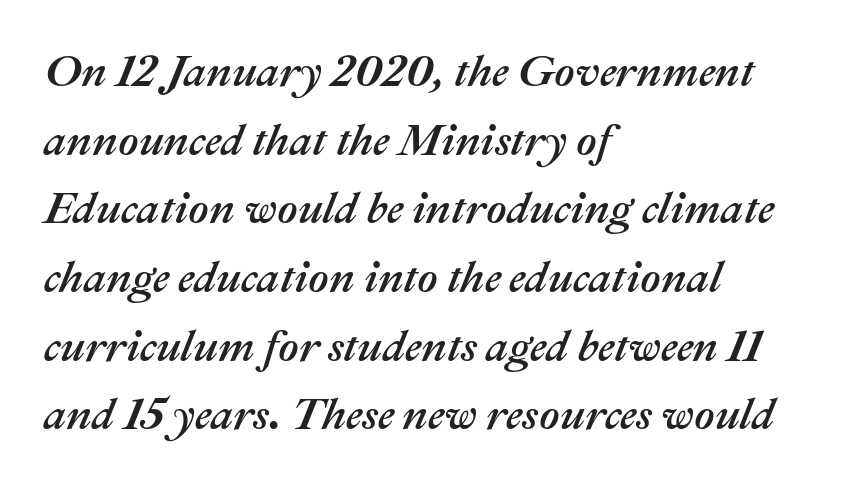
The image shows 44 px text type, italic (leaning right); set left-aligned, normal line spacing (1.56x), normal letter spacing, not underlined; medium stroke contrast and a medium x-height.
